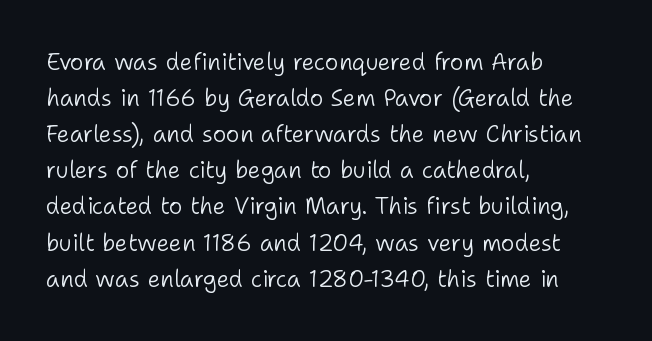
{"italic": "no", "bold": "no", "underline": "no", "align": "left", "line_spacing": "normal", "line_spacing_ratio": 1.57, "letter_spacing": "normal", "letter_spacing_em": 0.0, "glyph_px": 23}
